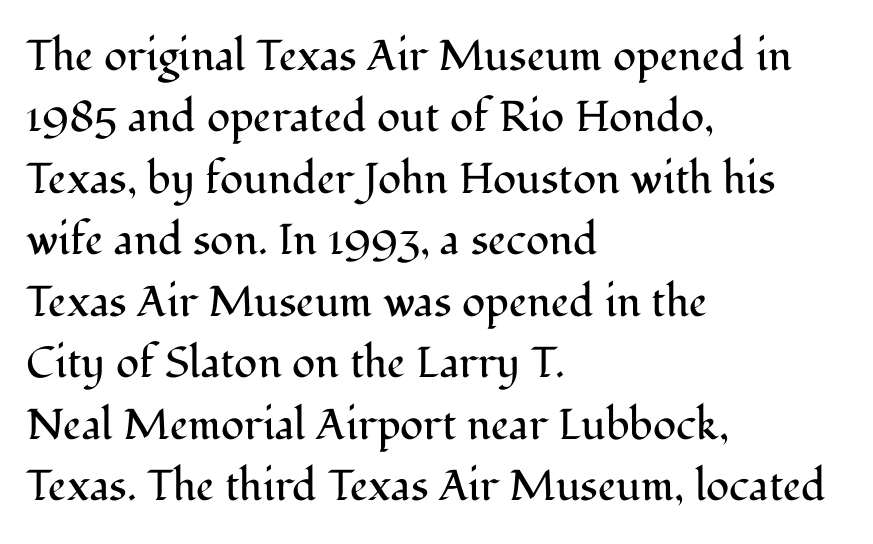
Q: Is the text bold? A: No.
Q: Is the text italic (slanted)? A: No, it is upright.
Q: Is the typeface a serif or a sans-serif typeface? A: Serif.
Q: Is the text underlined? A: No.
Q: How is the paragraph aligned? A: Left-aligned.
Q: Is the spacing between letters normal or unusually wide? A: Normal.
Q: Is the spacing between lines tight, normal or loose? A: Normal.
Q: Width (condensed, normal, or wide)? A: Normal.
Q: Stroke contrast? A: Medium.
Q: x-height? A: Medium.
Q: Monospaced? A: No.
